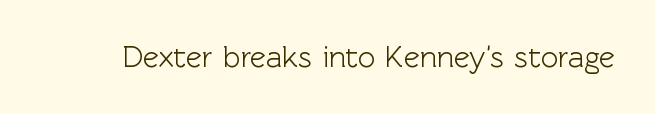
Q: Is the text italic (slanted)? A: No, it is upright.
Q: Is the typeface a serif or a sans-serif typeface? A: Sans-serif.
Q: Is the text underlined? A: No.
Q: Is the spacing between letters normal or unusually wide? A: Normal.
Q: Width (condensed, normal, or wide)? A: Normal.
Q: x-height? A: Medium.
Q: Monospaced? A: No.
